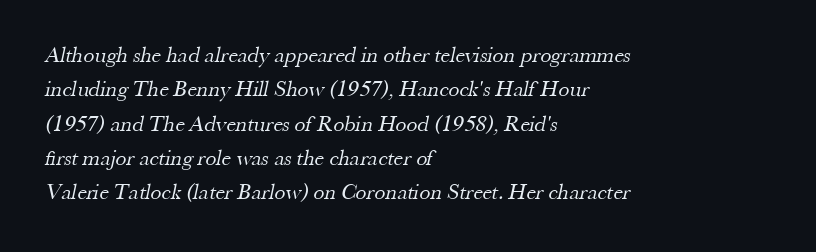
Anything drawn beneath the words? Only blank space. No letter is thick-stroked: the sample isn't bold. Notice how descenders clear the ascenders below comfortably — that's standard leading. A student would call this left alignment; a typographer would say flush left, rag right.
